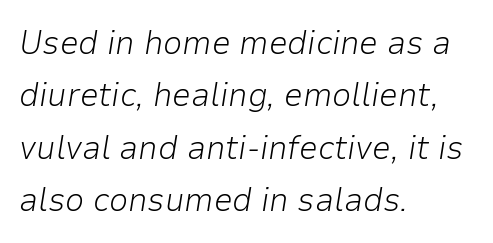
Spacing verdict: proportional, widths tailored to each character. Bold? No — there's no thickening of the strokes. Observe the lean: these are italic letterforms. Students, note that the glyphs here touch the page at normal intervals.
